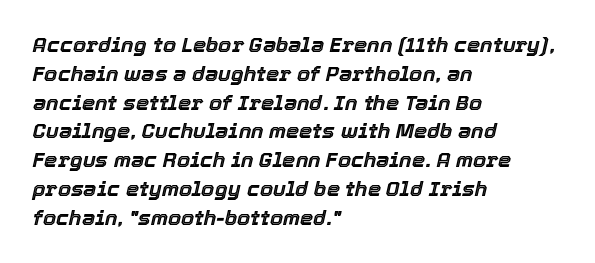
Q: Is the text italic (slanted)? A: Yes, it leans right by about 12 degrees.
Q: Is the text underlined? A: No.
Q: How is the paragraph aligned? A: Left-aligned.
Q: Is the spacing between letters normal or unusually wide? A: Normal.
Q: Is the spacing between lines tight, normal or loose? A: Normal.
